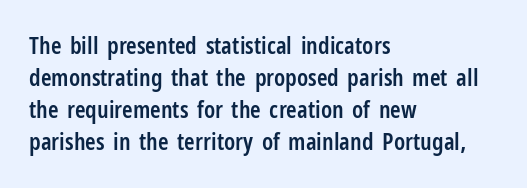
Q: Is the text bold? A: Semi-bold.
Q: Is the text italic (slanted)? A: No, it is upright.
Q: Is the text underlined? A: No.
Q: How is the paragraph aligned? A: Left-aligned.
Q: Is the spacing between letters normal or unusually wide? A: Normal.
Q: Is the spacing between lines tight, normal or loose? A: Normal.
